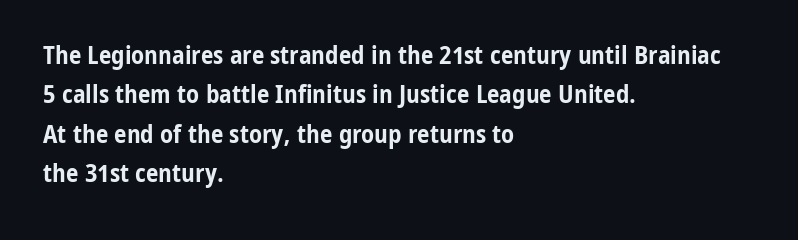
{"italic": "no", "bold": "yes", "underline": "no", "align": "left", "line_spacing": "normal", "line_spacing_ratio": 1.58, "letter_spacing": "normal", "letter_spacing_em": 0.0, "glyph_px": 25}
